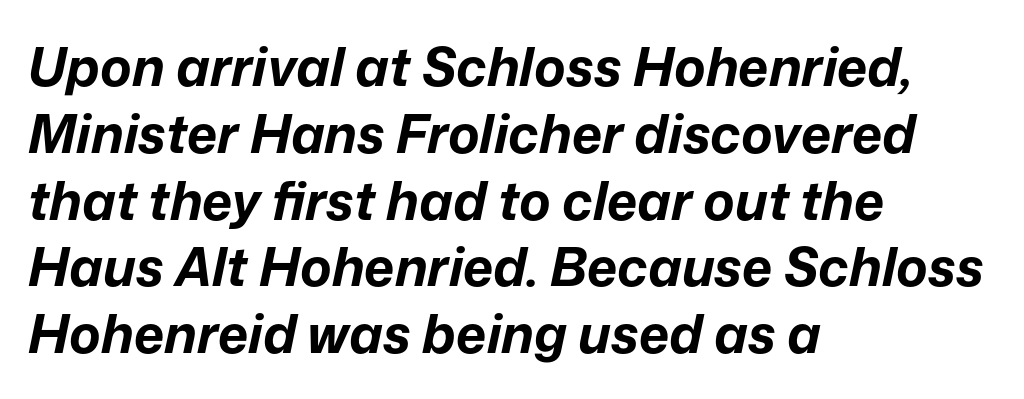
Any mark beneath the type? The region is blank. A classic flush-left, rag-right setting is used for this passage. The rendering uses natural spacing where letterforms have individual widths. A typesetter would call this zero additional tracking.
